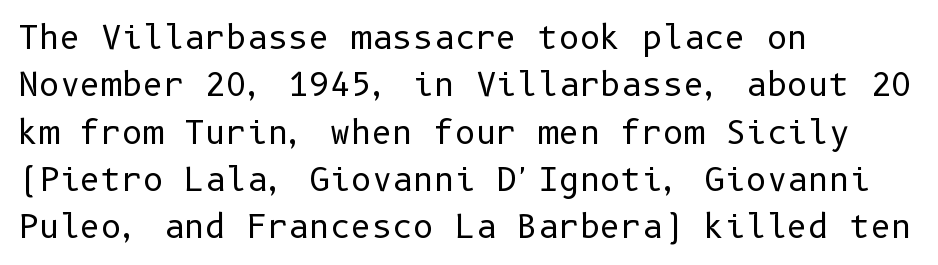
The image shows 32 px regular-weight sans-serif type, upright; set left-aligned, normal line spacing (1.48x), normal letter spacing, not underlined; low stroke contrast and a medium x-height.
